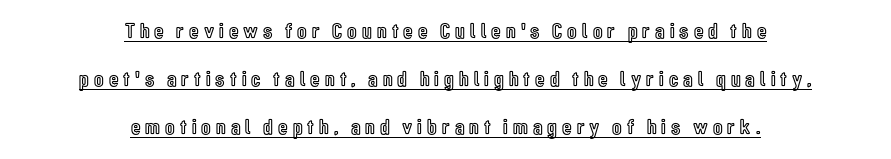
{"italic": "no", "underline": "yes", "align": "center", "line_spacing": "loose", "line_spacing_ratio": 2.18, "letter_spacing": "wide", "letter_spacing_em": 0.23, "glyph_px": 22}
